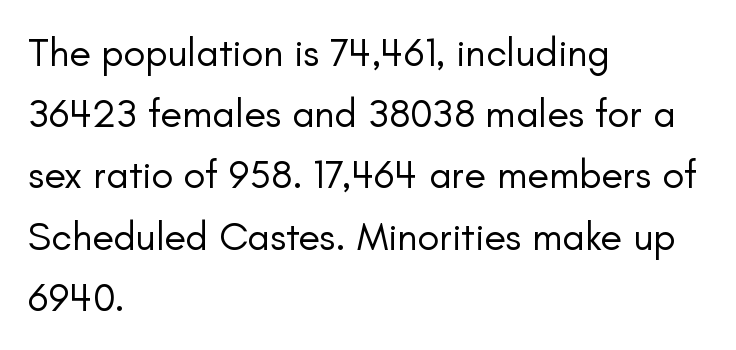
The image shows 40 px regular-weight sans-serif type, upright; set left-aligned, normal line spacing (1.53x), normal letter spacing, not underlined; low stroke contrast and a small x-height.
